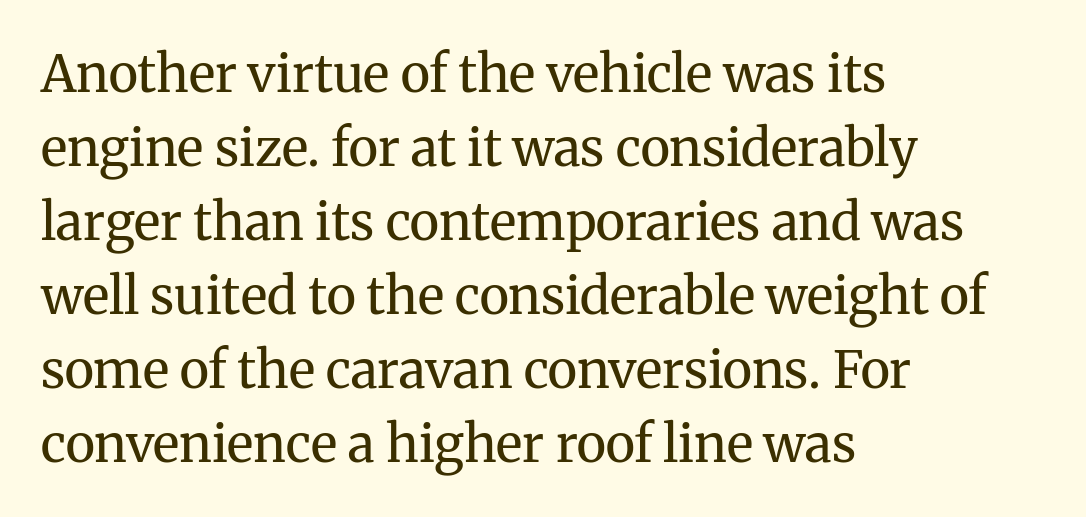
{"serif": "yes", "italic": "no", "bold": "no", "weight": "regular", "width": "normal", "stroke_contrast": "medium", "x_height": "medium", "monospaced": "no", "underline": "no", "align": "left", "line_spacing": "normal", "line_spacing_ratio": 1.45, "letter_spacing": "normal", "letter_spacing_em": 0.0, "glyph_px": 51}
